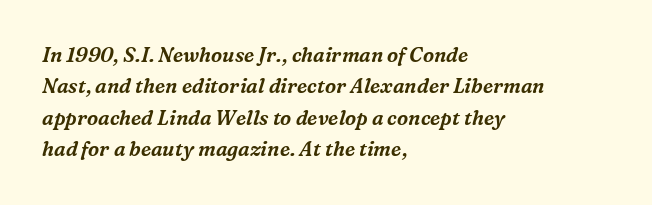
{"italic": "yes", "lean": "right", "slant_degrees": 16, "underline": "no", "align": "left", "line_spacing": "normal", "line_spacing_ratio": 1.57, "letter_spacing": "normal", "letter_spacing_em": 0.0, "glyph_px": 20}
